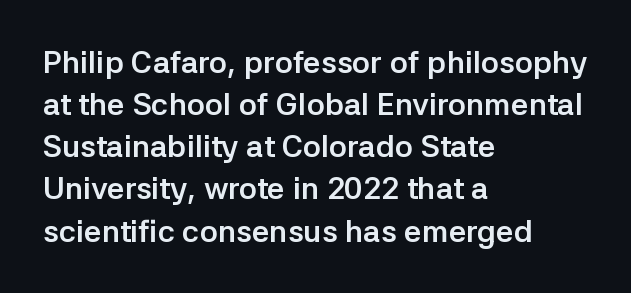
Q: Is the text bold? A: Yes.
Q: Is the text italic (slanted)? A: No, it is upright.
Q: Is the typeface a serif or a sans-serif typeface? A: Sans-serif.
Q: Is the text underlined? A: No.
Q: How is the paragraph aligned? A: Left-aligned.
Q: Is the spacing between letters normal or unusually wide? A: Normal.
Q: Is the spacing between lines tight, normal or loose? A: Normal.
Q: Width (condensed, normal, or wide)? A: Normal.
Q: Stroke contrast? A: Low.
Q: x-height? A: Medium.
Q: Monospaced? A: No.
